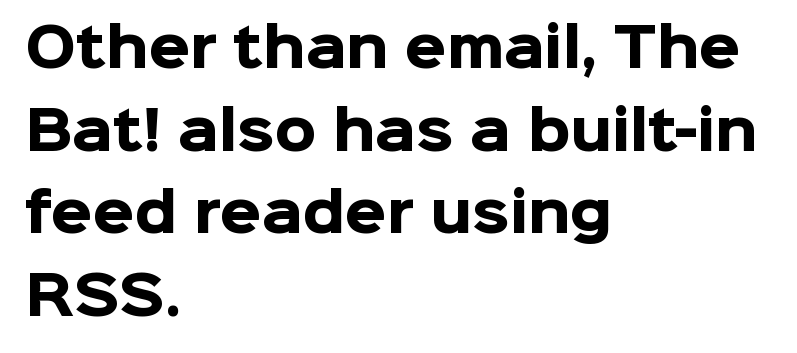
The passage shown is not underscored anywhere. Default kerning and tracking; the words read as compact shapes. Summary of weight: heavy, a full bold. The ragged edge is on the right, which tells us the setting is flush left.
